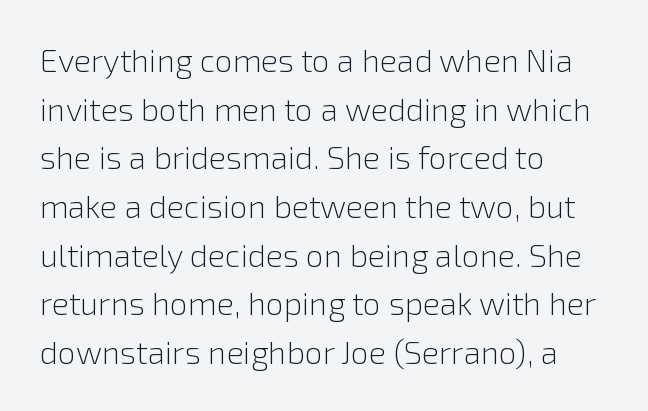
The image shows 32 px light sans-serif type, upright; set left-aligned, normal line spacing (1.52x), normal letter spacing, not underlined; a medium x-height.
